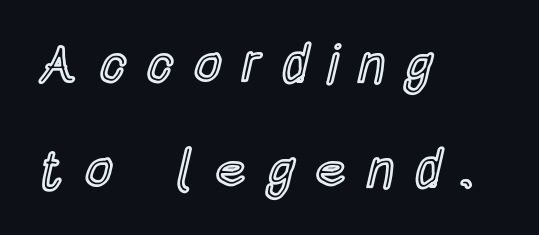
These lines are rendered in a variable-pitch font. Decoration check: the copy has no underline. The tracking reads as deliberately expanded to a designer's eye. Leading: increased. These lines are set flush left with a ragged right edge.
